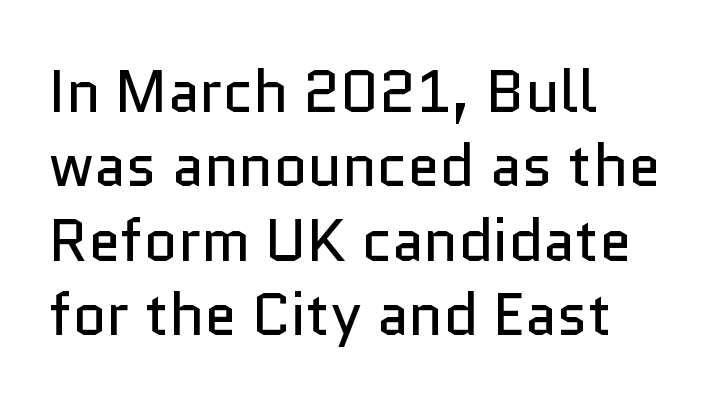
{"serif": "no", "italic": "no", "bold": "no", "weight": "regular", "width": "normal", "stroke_contrast": "low", "x_height": "medium", "monospaced": "no", "underline": "no", "align": "left", "line_spacing": "normal", "line_spacing_ratio": 1.26, "letter_spacing": "normal", "letter_spacing_em": 0.0, "glyph_px": 59}
